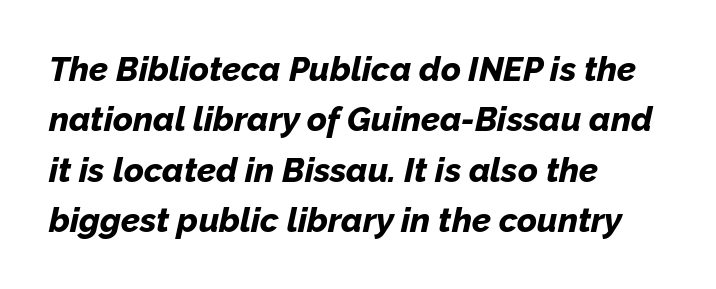
{"italic": "yes", "lean": "right", "slant_degrees": 12, "bold": "yes", "weight": "bold", "width": "normal", "stroke_contrast": "low", "x_height": "medium", "monospaced": "no", "underline": "no", "align": "left", "line_spacing": "normal", "line_spacing_ratio": 1.48, "letter_spacing": "normal", "letter_spacing_em": 0.0, "glyph_px": 34}
